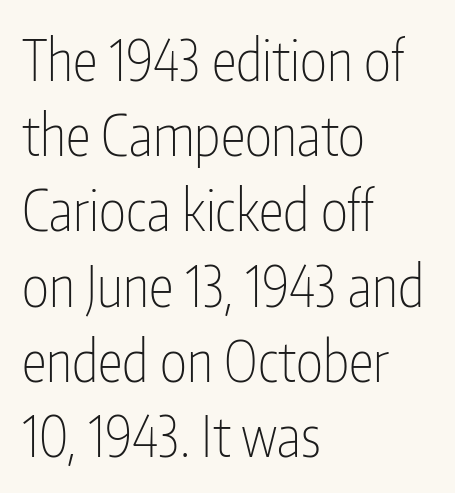
Q: Is the text bold? A: No.
Q: Is the text italic (slanted)? A: No, it is upright.
Q: Is the typeface a serif or a sans-serif typeface? A: Sans-serif.
Q: Is the text underlined? A: No.
Q: How is the paragraph aligned? A: Left-aligned.
Q: Is the spacing between letters normal or unusually wide? A: Normal.
Q: Is the spacing between lines tight, normal or loose? A: Normal.
Q: Width (condensed, normal, or wide)? A: Condensed.
Q: Stroke contrast? A: Low.
Q: x-height? A: Medium.
Q: Monospaced? A: No.
